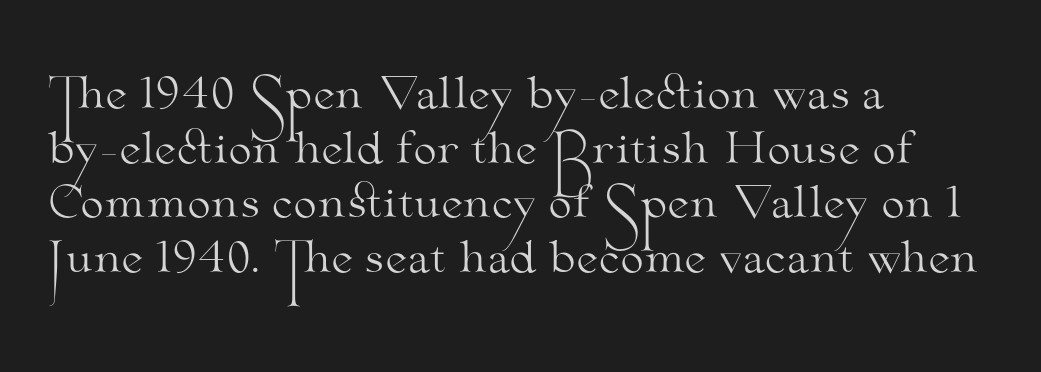
Q: Is the text bold? A: No.
Q: Is the text italic (slanted)? A: No, it is upright.
Q: Is the typeface a serif or a sans-serif typeface? A: Serif.
Q: Is the text underlined? A: No.
Q: How is the paragraph aligned? A: Left-aligned.
Q: Is the spacing between letters normal or unusually wide? A: Normal.
Q: Is the spacing between lines tight, normal or loose? A: Normal.
Q: Width (condensed, normal, or wide)? A: Wide.
Q: Stroke contrast? A: Medium.
Q: x-height? A: Small.
Q: Monospaced? A: No.
